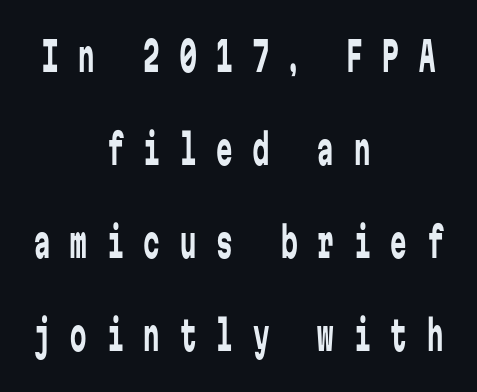
The image shows 41 px regular-weight, condensed sans-serif type, upright, monospaced; set centered, loose line spacing (2.27x), unusually wide letter spacing (+0.49 em), not underlined; low stroke contrast and a medium x-height.
